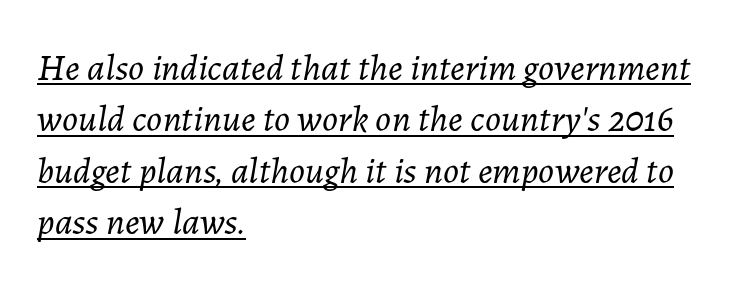
Short note: letters normally spaced. These characters rest on top of a visible drawn line. One glance says typical: line gaps are just what's usual. Is this a fixed-width face? No — the glyphs have proportional, varying widths.
